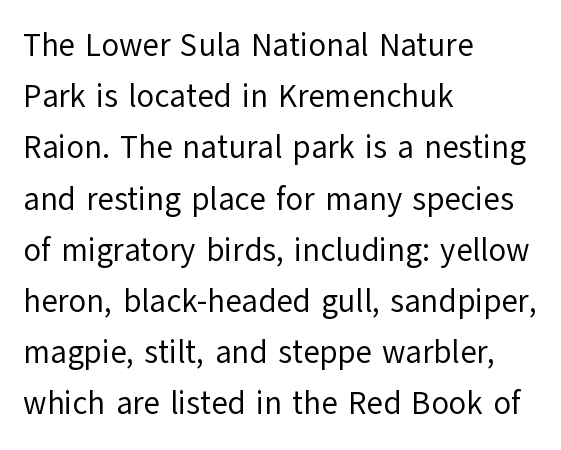
The image shows 32 px regular-weight sans-serif type, upright; set left-aligned, normal line spacing (1.6x), normal letter spacing, not underlined; low stroke contrast and a medium x-height.
